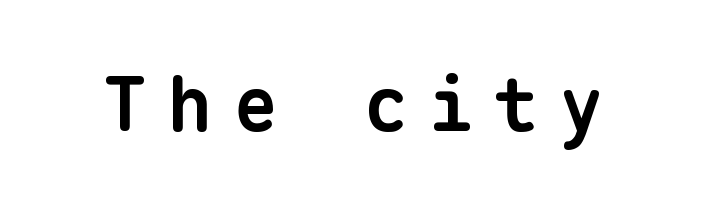
Bold? Absolutely — the strokes are thick and heavy. A typesetter would call this monospace, since all characters share one set width. Examine the stroke ends and you'll find no serifs. The gap between lines stays unmarked. Display-style spreading of the glyphs; the letterfit is very open.
